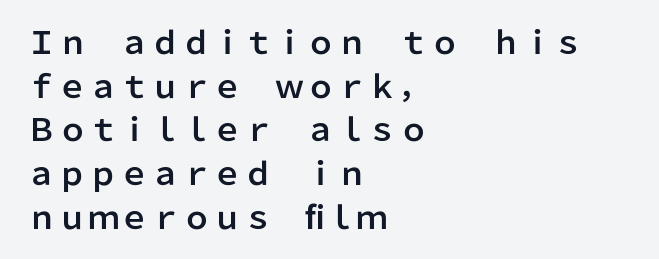
The image shows 31 px sans-serif type, upright; set left-aligned, normal line spacing (1.41x), normal letter spacing, not underlined; low stroke contrast and a medium x-height.
